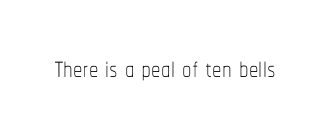
The image shows 38 px thin, condensed type, upright; set normal letter spacing, not underlined; low stroke contrast and a medium x-height.
